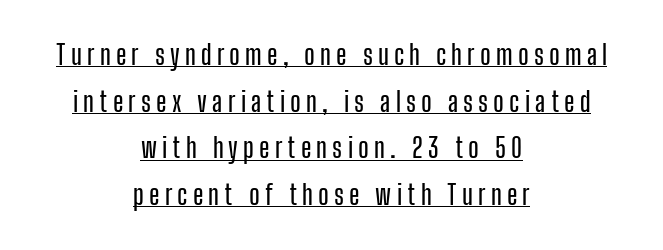
The image shows 27 px text type, upright; set centered, line spacing 1.73x, underlined.
